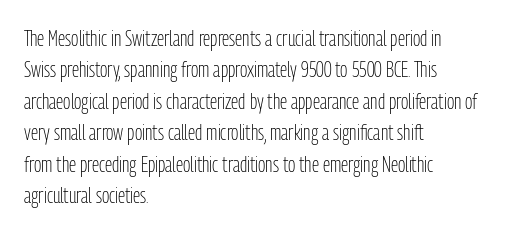
Q: Is the text bold? A: No.
Q: Is the text italic (slanted)? A: No, it is upright.
Q: Is the text underlined? A: No.
Q: How is the paragraph aligned? A: Left-aligned.
Q: Is the spacing between letters normal or unusually wide? A: Normal.
Q: Is the spacing between lines tight, normal or loose? A: Normal.
